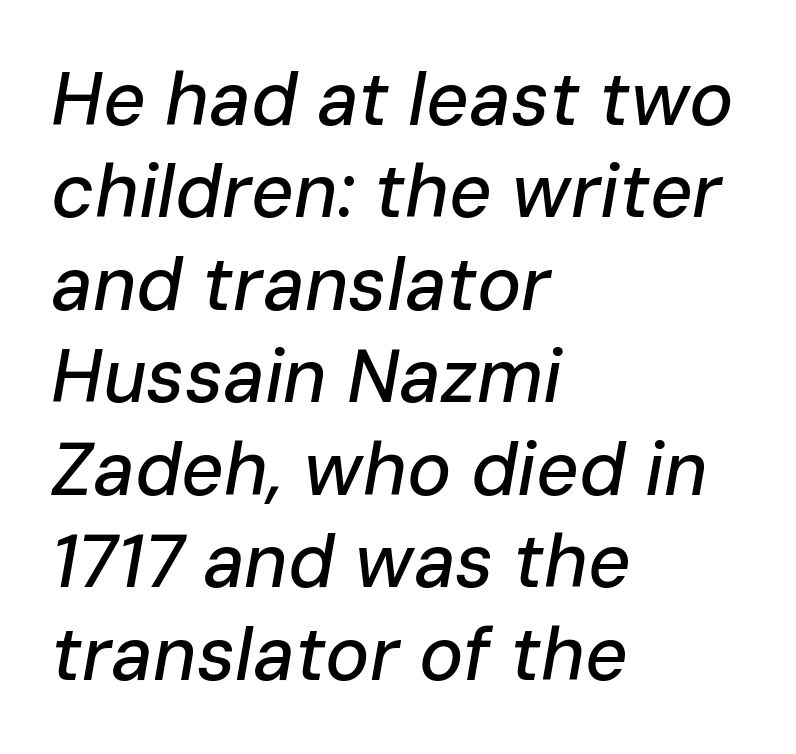
The image shows 74 px text type, italic (leaning right); set left-aligned, normal line spacing (1.25x), normal letter spacing, not underlined; low stroke contrast and a medium x-height.
